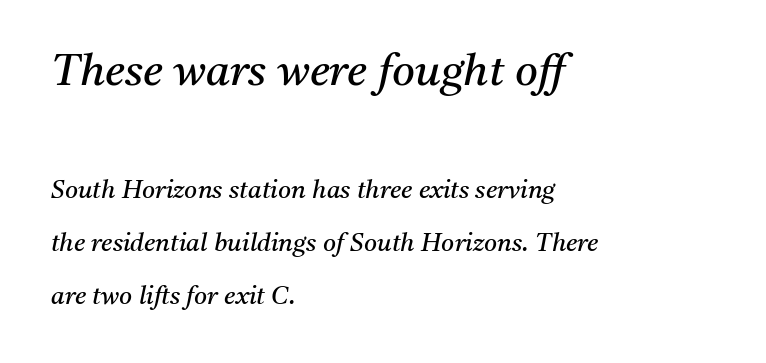
Q: Is the text bold? A: No.
Q: Is the text italic (slanted)? A: Yes, it leans right by about 11 degrees.
Q: Is the typeface a serif or a sans-serif typeface? A: Serif.
Q: Is the text underlined? A: No.
Q: How is the paragraph aligned? A: Left-aligned.
Q: Is the spacing between letters normal or unusually wide? A: Normal.
Q: Is the spacing between lines tight, normal or loose? A: Loose.
Q: Which block of text is set in a larger size, the first (top) or the second (bottom)? A: The first (top) one.
Q: Width (condensed, normal, or wide)? A: Normal.
Q: Stroke contrast? A: Medium.
Q: x-height? A: Medium.
Q: Monospaced? A: No.
